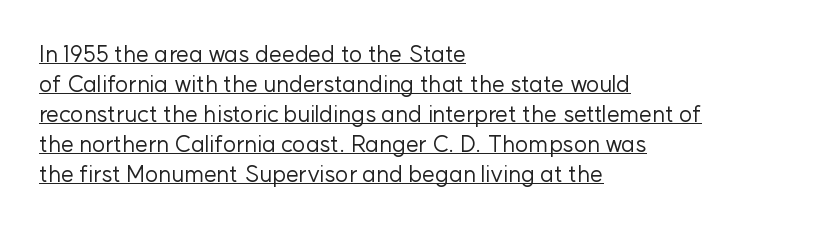
The passage shown has conventional tracking throughout. Compared with typical paragraphs, the rows here are spaced about the same. When letters stand straight like this, we call the style roman or upright. The strokes carry an ordinary text weight at most.
